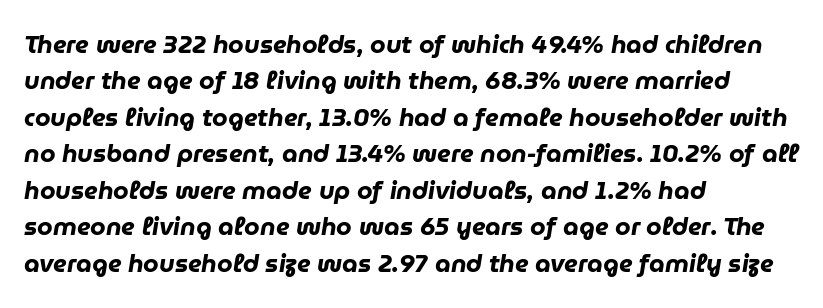
Q: Is the text bold? A: Yes.
Q: Is the text italic (slanted)? A: Yes, it leans right by about 9 degrees.
Q: Is the text underlined? A: No.
Q: How is the paragraph aligned? A: Left-aligned.
Q: Is the spacing between letters normal or unusually wide? A: Normal.
Q: Is the spacing between lines tight, normal or loose? A: Normal.
